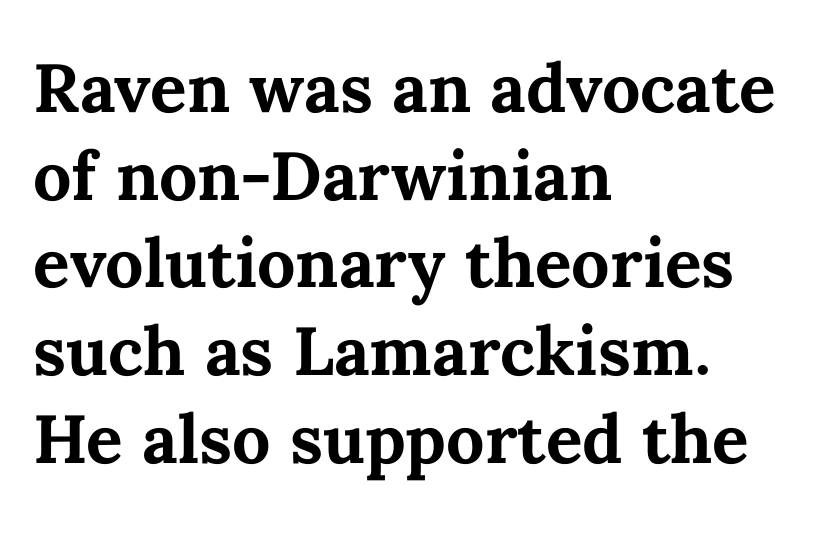
Q: Is the text bold? A: Yes.
Q: Is the text italic (slanted)? A: No, it is upright.
Q: Is the text underlined? A: No.
Q: How is the paragraph aligned? A: Left-aligned.
Q: Is the spacing between letters normal or unusually wide? A: Normal.
Q: Is the spacing between lines tight, normal or loose? A: Normal.
Q: Width (condensed, normal, or wide)? A: Normal.
Q: Stroke contrast? A: Medium.
Q: x-height? A: Medium.
Q: Monospaced? A: No.
